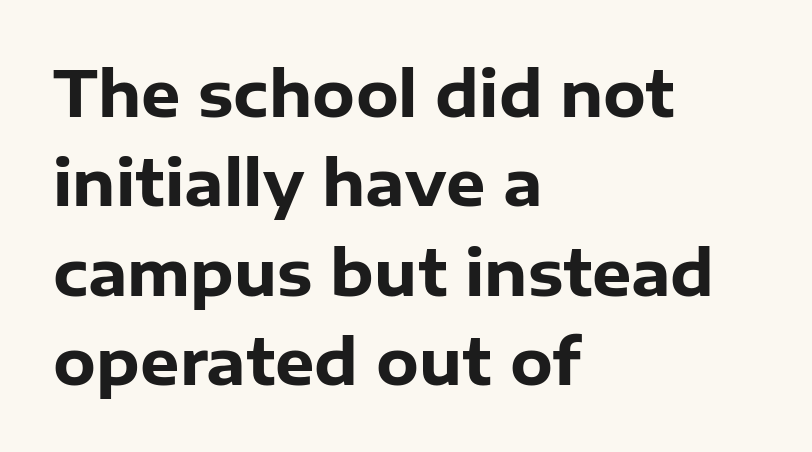
Upright lettering throughout. You could call the tracking neutral — neither tight nor loose. These lines are rendered in a variable-pitch font. Only glyphs here, with clear space below each row. Regarding serifs, this sample does without them.
